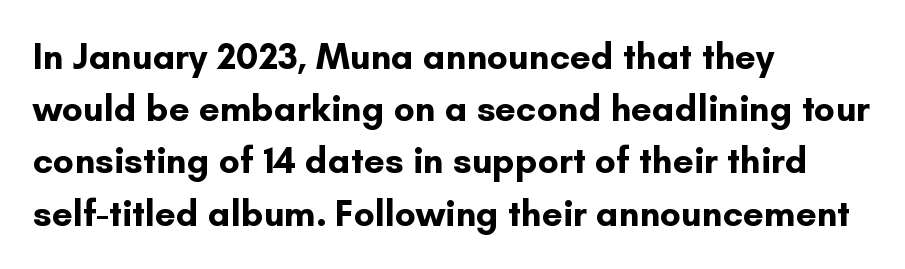
{"serif": "no", "italic": "no", "bold": "yes", "weight": "bold", "width": "normal", "stroke_contrast": "low", "x_height": "small", "monospaced": "no", "underline": "no", "align": "left", "line_spacing": "normal", "line_spacing_ratio": 1.41, "letter_spacing": "normal", "letter_spacing_em": 0.0, "glyph_px": 37}
